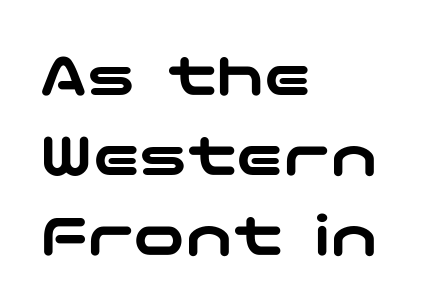
Q: Is the text italic (slanted)? A: No, it is upright.
Q: Is the typeface a serif or a sans-serif typeface? A: Sans-serif.
Q: Is the text underlined? A: No.
Q: How is the paragraph aligned? A: Left-aligned.
Q: Is the spacing between letters normal or unusually wide? A: Normal.
Q: Is the spacing between lines tight, normal or loose? A: Normal.
Q: Width (condensed, normal, or wide)? A: Wide.
Q: Stroke contrast? A: Low.
Q: x-height? A: Medium.
